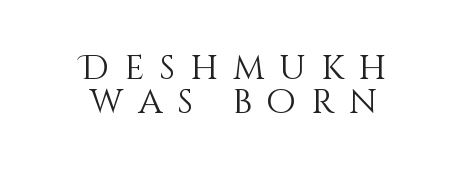
{"italic": "no", "bold": "no", "weight": "light", "width": "normal", "stroke_contrast": "medium", "x_height": "large", "monospaced": "no", "underline": "no", "align": "center", "line_spacing": "tight", "line_spacing_ratio": 1.01, "letter_spacing": "wide", "letter_spacing_em": 0.44, "glyph_px": 34}
